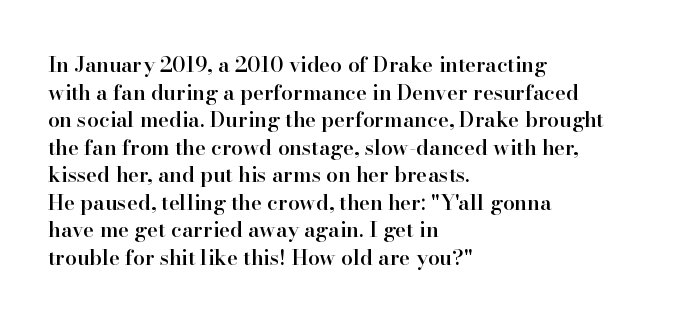
Q: Is the text bold? A: Semi-bold.
Q: Is the text italic (slanted)? A: No, it is upright.
Q: Is the text underlined? A: No.
Q: How is the paragraph aligned? A: Left-aligned.
Q: Is the spacing between letters normal or unusually wide? A: Normal.
Q: Is the spacing between lines tight, normal or loose? A: Normal.
